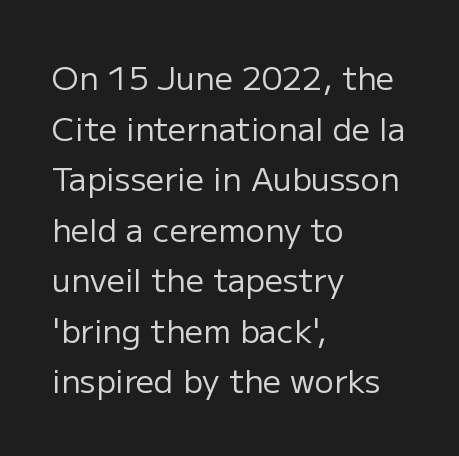
This sample has the flowing, uneven cadence of proportional lettering. Compared with typical paragraphs, the rows here are spaced about the same. A typesetter would call this zero additional tracking. No extra ink here — the face is not bold.
